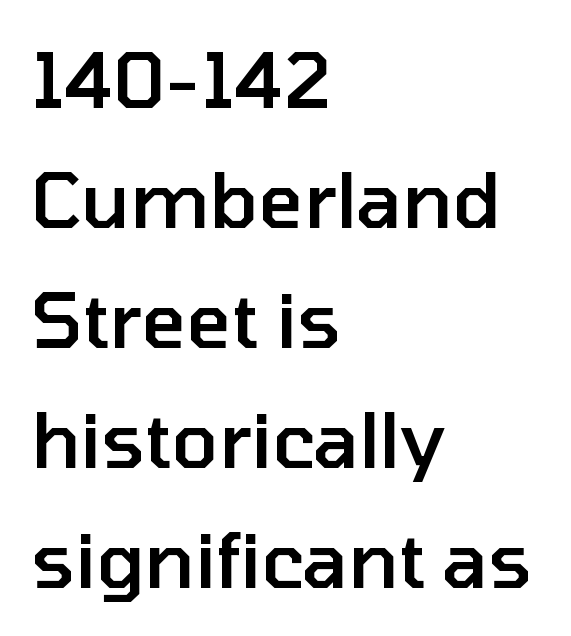
The image shows 77 px semibold sans-serif type, upright; set left-aligned, normal line spacing (1.56x), normal letter spacing, not underlined; low stroke contrast and a medium x-height.
